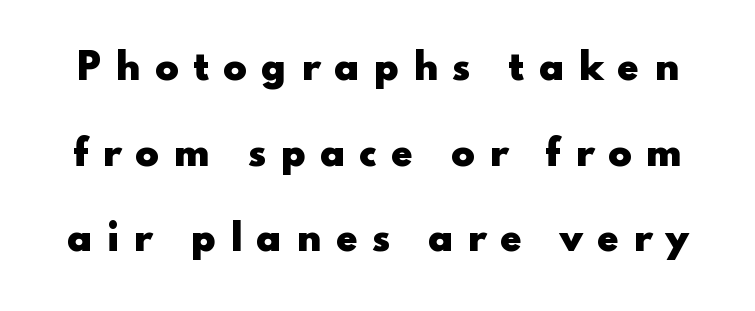
The image shows 35 px heavy, wide sans-serif type, upright; set loose line spacing (2.45x), unusually wide letter spacing (+0.4 em), not underlined; low stroke contrast and a small x-height.
